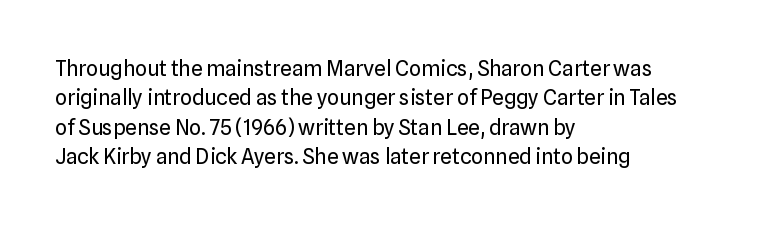
A clean baseline with only descenders dipping below it. If you drew a line through each stem, it would be perfectly vertical. Honestly, the row spacing looks completely unremarkable. Is this a heavy cut? Hardly; it is regular or lighter.
